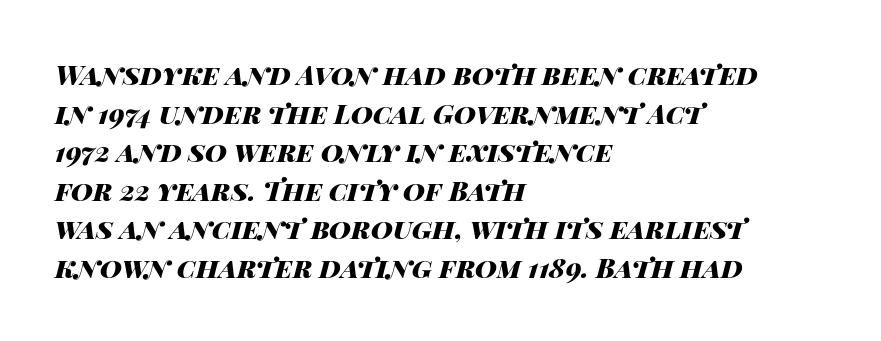
The characters look thick and weighty, a clear bold. The compositor pushed each line to the left boundary. This rendering leaves character spacing at its baseline value. The strip under each line holds only bare page.
